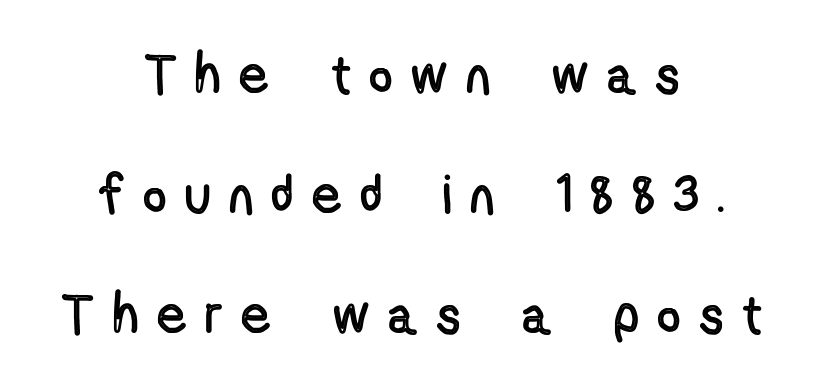
{"italic": "no", "width": "condensed", "x_height": "medium", "monospaced": "no", "underline": "no", "align": "center", "line_spacing": "loose", "line_spacing_ratio": 2.22, "letter_spacing": "wide", "letter_spacing_em": 0.38, "glyph_px": 54}
